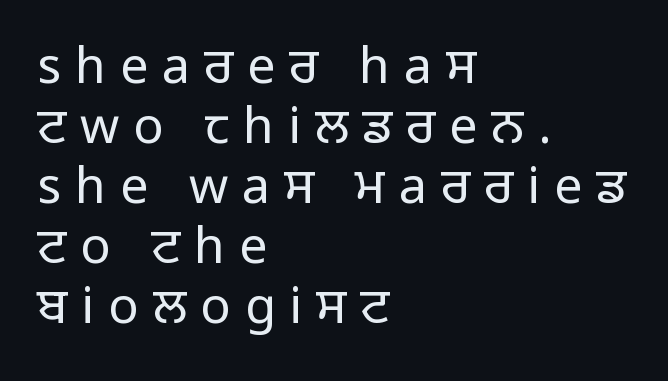
Q: Is the text bold? A: No.
Q: Is the text italic (slanted)? A: No, it is upright.
Q: Is the typeface a serif or a sans-serif typeface? A: Sans-serif.
Q: Is the text underlined? A: No.
Q: How is the paragraph aligned? A: Left-aligned.
Q: Is the spacing between letters normal or unusually wide? A: Unusually wide.
Q: Width (condensed, normal, or wide)? A: Normal.
Q: Stroke contrast? A: Low.
Q: x-height? A: Medium.
Q: Monospaced? A: No.
